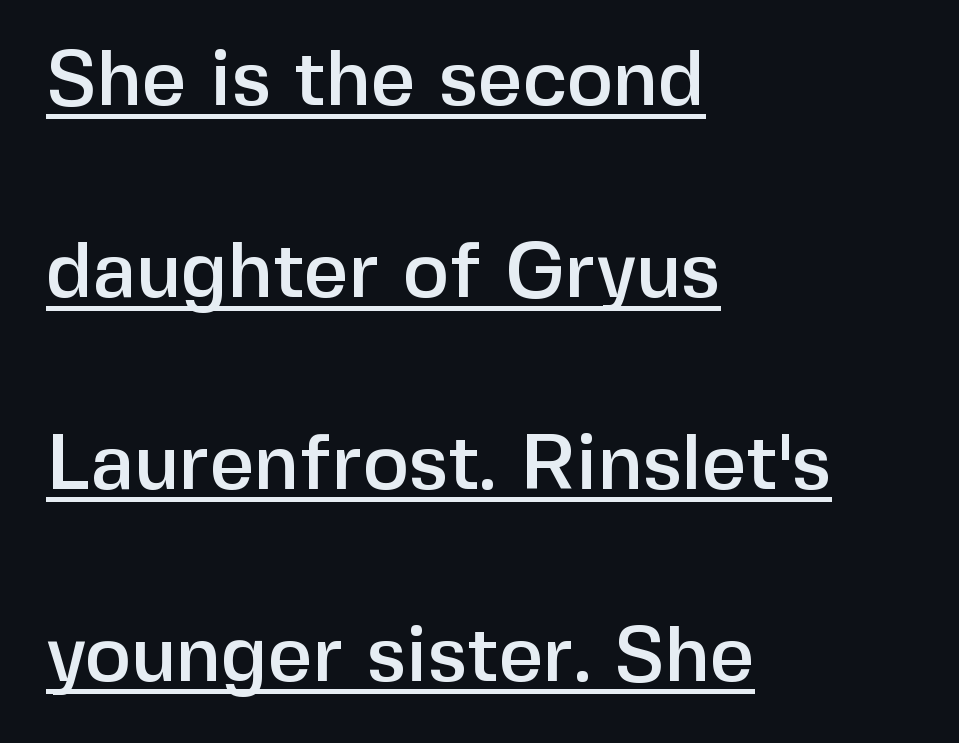
Q: Is the text italic (slanted)? A: No, it is upright.
Q: Is the typeface a serif or a sans-serif typeface? A: Sans-serif.
Q: Is the text underlined? A: Yes.
Q: How is the paragraph aligned? A: Left-aligned.
Q: Is the spacing between letters normal or unusually wide? A: Normal.
Q: Is the spacing between lines tight, normal or loose? A: Loose.
Q: Width (condensed, normal, or wide)? A: Normal.
Q: Stroke contrast? A: Low.
Q: x-height? A: Medium.
Q: Monospaced? A: No.
